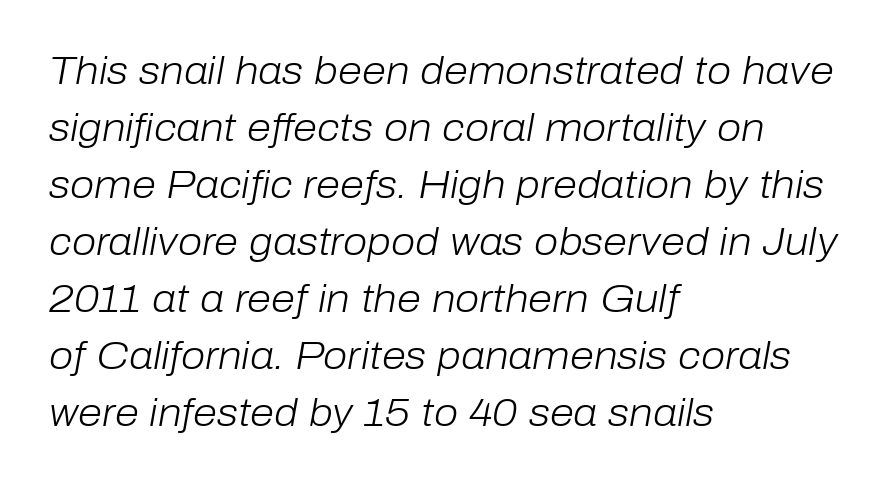
The image shows 39 px light type, italic (leaning right); set left-aligned, normal line spacing (1.46x), normal letter spacing, not underlined; low stroke contrast and a medium x-height.
